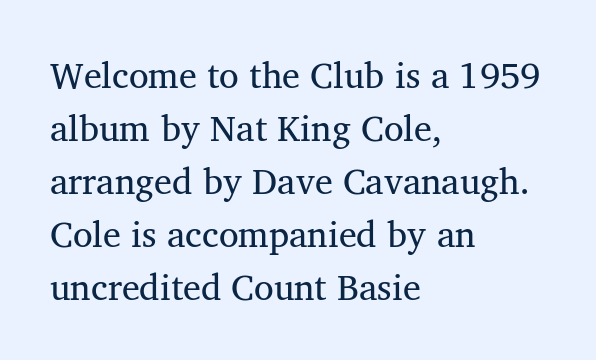
Layout note: lines flush left. Character widths vary here, with narrow letters taking less room than wide ones. To sum up the face: it has serifs. Baseline-to-baseline distance is the conventional proportion of letter height. The gap between lines stays unmarked. The passage shown has conventional tracking throughout.
